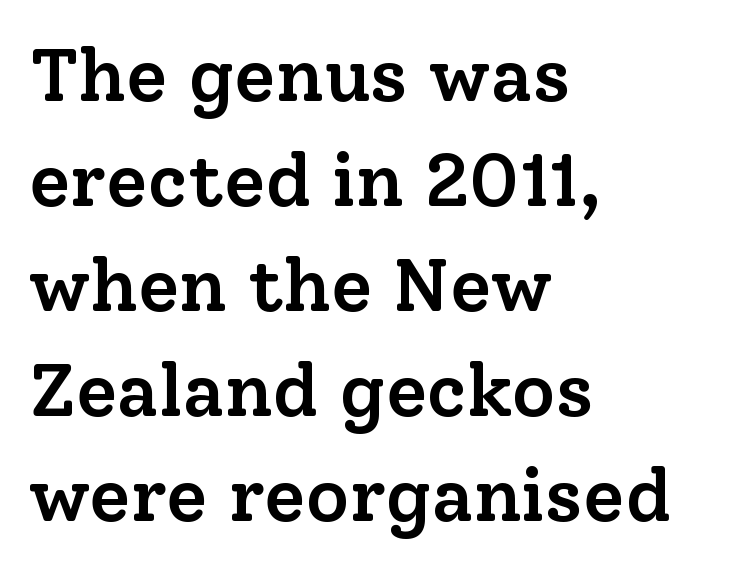
{"serif": "yes", "italic": "no", "bold": "semi", "weight": "semibold", "width": "normal", "stroke_contrast": "low", "x_height": "medium", "monospaced": "no", "underline": "no", "align": "left", "line_spacing": "normal", "line_spacing_ratio": 1.4, "letter_spacing": "normal", "letter_spacing_em": 0.0, "glyph_px": 75}
